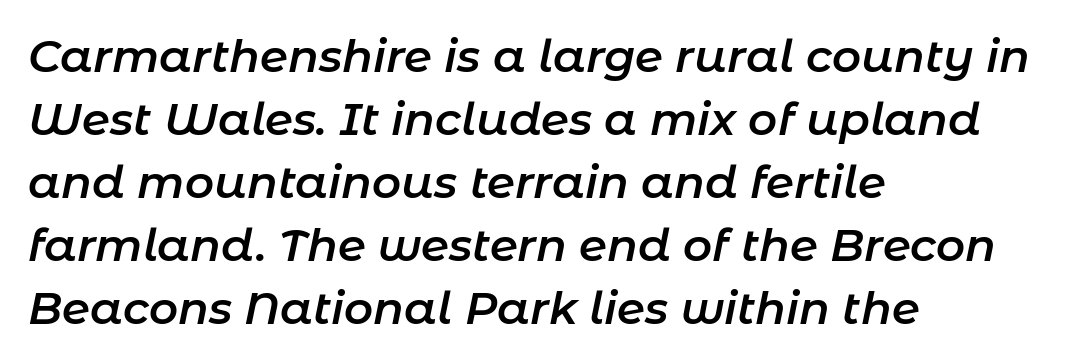
The face used here is rendered with its standard letterfit. One glance says typical: line gaps are just what's usual. Characters are canted at an angle relative to the baseline's perpendicular. Look at the stroke-to-counter ratio: somewhat heavy, a semibold. The lines are quadded left. Do the characters align in a grid? No, the font is proportional.
